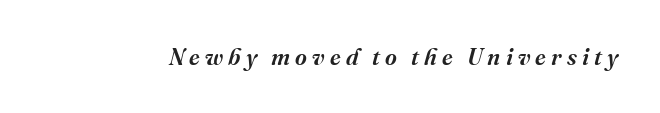
Q: Is the text bold? A: Semi-bold.
Q: Is the text italic (slanted)? A: Yes, it leans right by about 16 degrees.
Q: Is the text underlined? A: No.
Q: Is the spacing between letters normal or unusually wide? A: Unusually wide.
